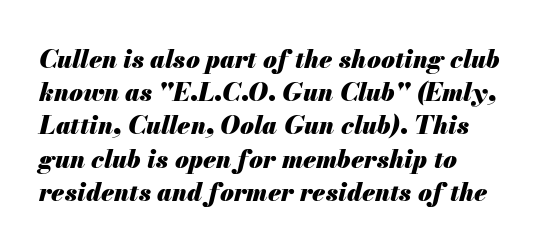
The face used here is rendered with its standard letterfit. The text carries the slant typical of an italic or oblique font. Leading: standard. Any mark beneath the type? The region is blank. Does the weight exceed regular? Yes, all the way to bold.
